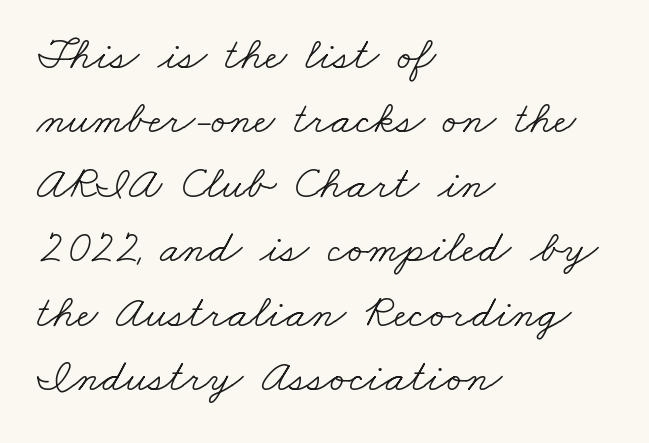
The image shows 46 px light, wide serif type; set left-aligned, normal line spacing (1.4x), normal letter spacing, not underlined; low stroke contrast and a small x-height.
